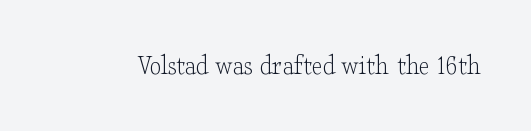
Q: Is the text bold? A: No.
Q: Is the text italic (slanted)? A: No, it is upright.
Q: Is the typeface a serif or a sans-serif typeface? A: Serif.
Q: Is the text underlined? A: No.
Q: Is the spacing between letters normal or unusually wide? A: Normal.
Q: Width (condensed, normal, or wide)? A: Wide.
Q: Stroke contrast? A: Low.
Q: x-height? A: Small.
Q: Monospaced? A: No.
